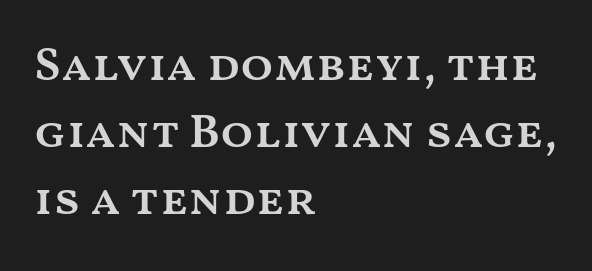
Q: Is the text bold? A: Semi-bold.
Q: Is the text italic (slanted)? A: No, it is upright.
Q: Is the text underlined? A: No.
Q: How is the paragraph aligned? A: Left-aligned.
Q: Is the spacing between letters normal or unusually wide? A: Normal.
Q: Is the spacing between lines tight, normal or loose? A: Normal.
Q: Width (condensed, normal, or wide)? A: Wide.
Q: Stroke contrast? A: Medium.
Q: x-height? A: Medium.
Q: Monospaced? A: No.
